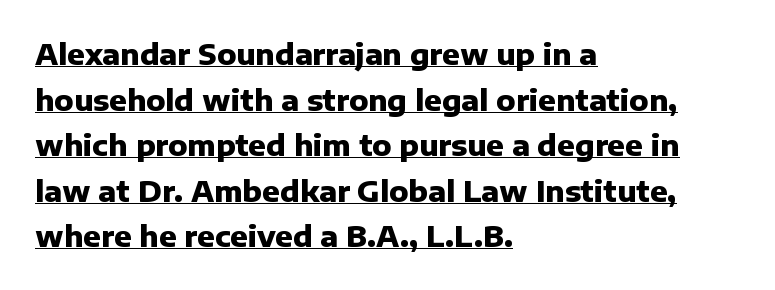
The image shows 29 px heavy sans-serif type, upright; set left-aligned, normal line spacing (1.57x), normal letter spacing, underlined; low stroke contrast and a medium x-height.
